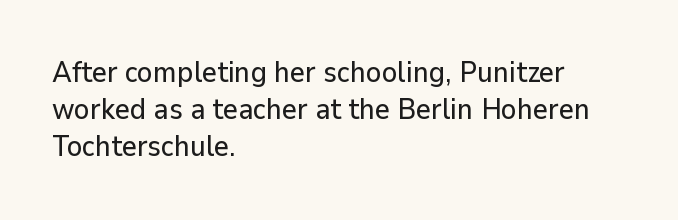
{"serif": "no", "italic": "no", "width": "normal", "stroke_contrast": "low", "x_height": "medium", "monospaced": "no", "underline": "no", "align": "left", "line_spacing": "normal", "line_spacing_ratio": 1.28, "letter_spacing": "normal", "letter_spacing_em": 0.0, "glyph_px": 29}
